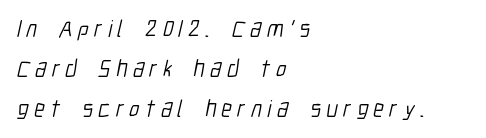
{"bold": "no", "underline": "no", "align": "left", "line_spacing": "normal", "line_spacing_ratio": 1.67, "letter_spacing": "wide", "letter_spacing_em": 0.23, "glyph_px": 24}
